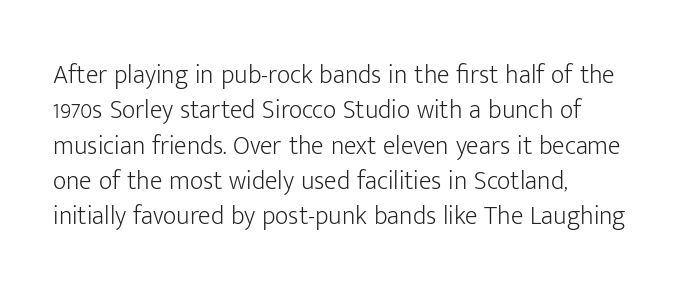
{"italic": "no", "bold": "no", "underline": "no", "align": "left", "line_spacing": "normal", "line_spacing_ratio": 1.36, "letter_spacing": "normal", "letter_spacing_em": 0.0, "glyph_px": 26}
